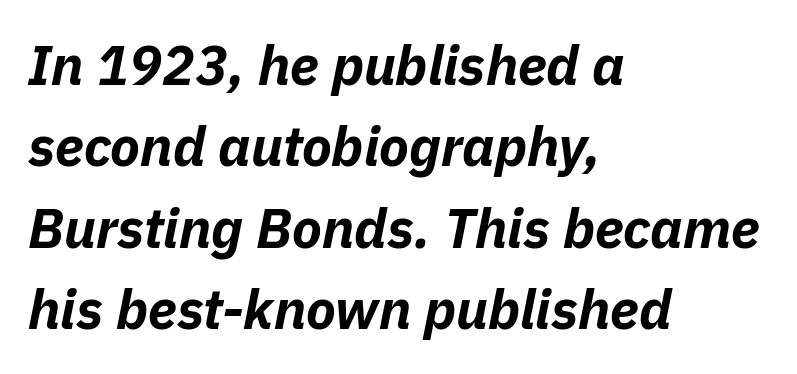
{"italic": "yes", "lean": "right", "slant_degrees": 11, "bold": "yes", "weight": "bold", "width": "normal", "stroke_contrast": "low", "x_height": "medium", "monospaced": "no", "underline": "no", "align": "left", "line_spacing": "normal", "line_spacing_ratio": 1.48, "letter_spacing": "normal", "letter_spacing_em": 0.0, "glyph_px": 55}
